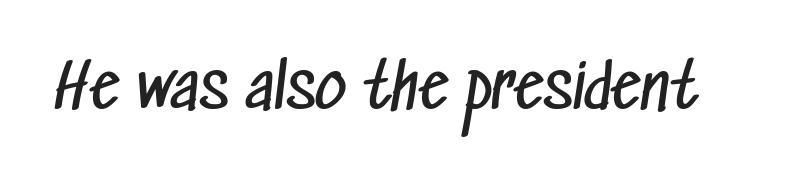
Is this a heavy cut? Hardly; it is regular or lighter. Tracking value appears to be zero — textbook default spacing. Proportional: the letters do not fall into vertical columns. The letters carry no serifs — their stems end cleanly without finishing strokes.
